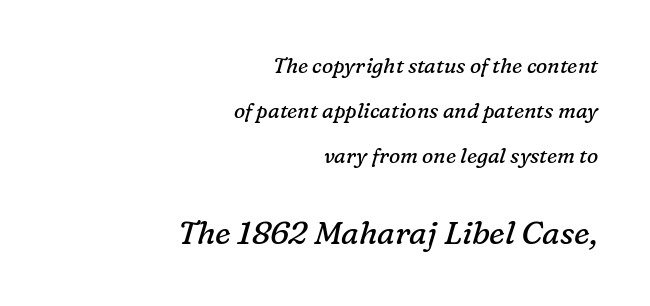
{"serif": "yes", "italic": "yes", "lean": "right", "slant_degrees": 16, "bold": "no", "weight": "regular", "width": "normal", "stroke_contrast": "low", "x_height": "medium", "monospaced": "no", "underline": "no", "align": "right", "line_spacing": "loose", "line_spacing_ratio": 2.14, "letter_spacing": "normal", "letter_spacing_em": 0.0, "larger_block": "second", "size_ratio": 1.52, "glyph_px": 32}
